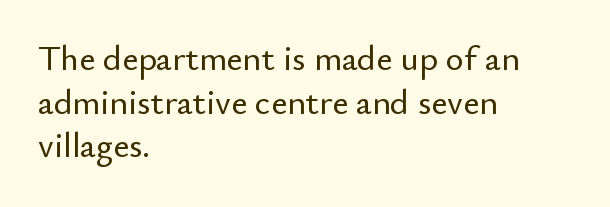
{"serif": "no", "italic": "no", "width": "normal", "stroke_contrast": "low", "x_height": "small", "monospaced": "no", "underline": "no", "align": "left", "line_spacing": "normal", "line_spacing_ratio": 1.25, "letter_spacing": "normal", "letter_spacing_em": 0.0, "glyph_px": 35}
